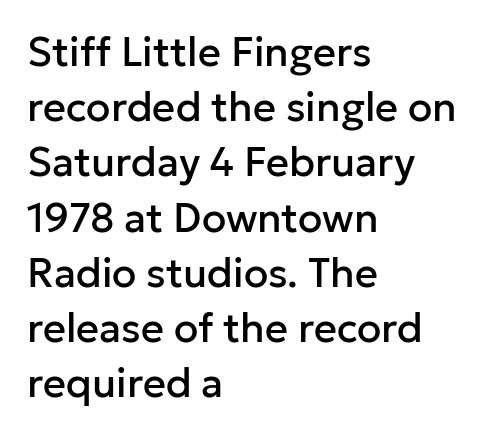
Q: Is the text italic (slanted)? A: No, it is upright.
Q: Is the typeface a serif or a sans-serif typeface? A: Sans-serif.
Q: Is the text underlined? A: No.
Q: How is the paragraph aligned? A: Left-aligned.
Q: Is the spacing between letters normal or unusually wide? A: Normal.
Q: Is the spacing between lines tight, normal or loose? A: Normal.
Q: Width (condensed, normal, or wide)? A: Normal.
Q: Stroke contrast? A: Low.
Q: x-height? A: Medium.
Q: Monospaced? A: No.
